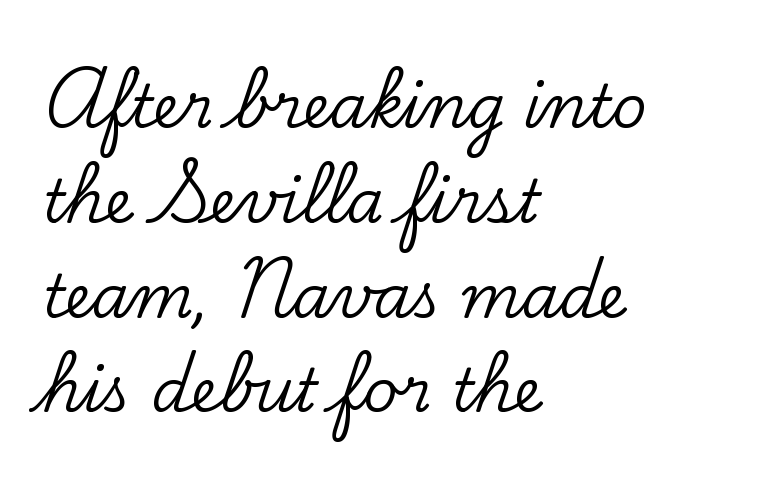
Q: Is the text italic (slanted)? A: Yes.
Q: Is the typeface a serif or a sans-serif typeface? A: Serif.
Q: Is the text underlined? A: No.
Q: How is the paragraph aligned? A: Left-aligned.
Q: Is the spacing between letters normal or unusually wide? A: Normal.
Q: Is the spacing between lines tight, normal or loose? A: Normal.
Q: Width (condensed, normal, or wide)? A: Normal.
Q: Stroke contrast? A: Low.
Q: x-height? A: Small.
Q: Monospaced? A: No.
